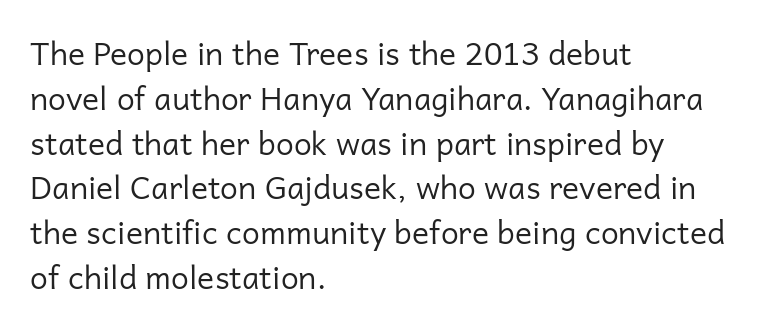
Do the characters align in a grid? No, the font is proportional. Leading matches the norm, producing a regular column. The ragged edge is on the right, which tells us the setting is flush left. Ink coverage per letter is moderate at most. Honestly, the letter spacing is just normal — you wouldn't notice it. Nope, no serifs anywhere on these letters.
